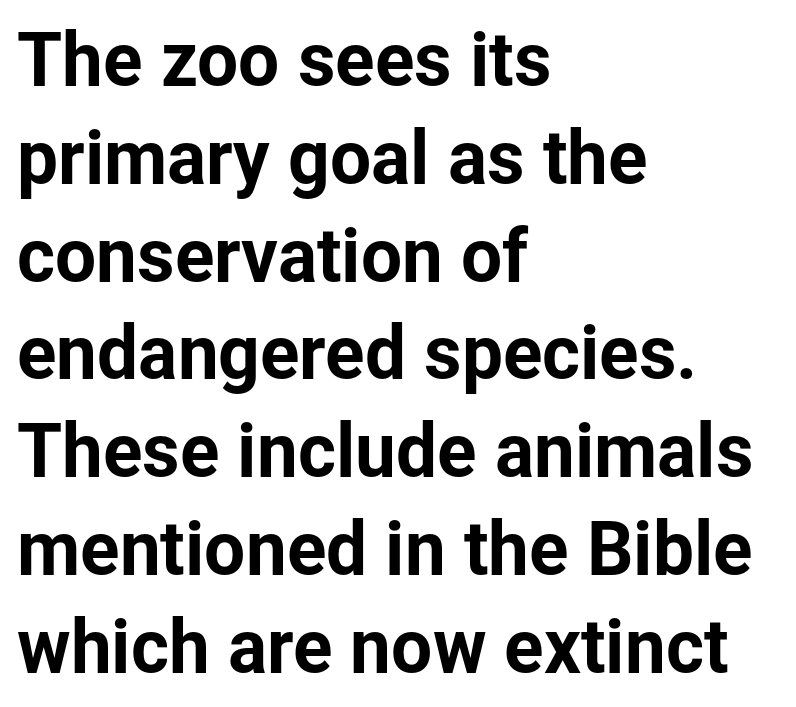
{"serif": "no", "italic": "no", "width": "normal", "stroke_contrast": "low", "x_height": "medium", "monospaced": "no", "underline": "no", "align": "left", "line_spacing": "normal", "line_spacing_ratio": 1.34, "letter_spacing": "normal", "letter_spacing_em": 0.0, "glyph_px": 73}
